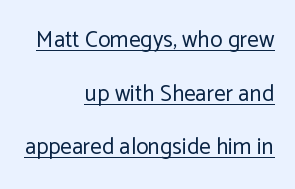
The image shows 23 px text type, upright; set right-aligned, loose line spacing (2.33x), normal letter spacing, underlined.
